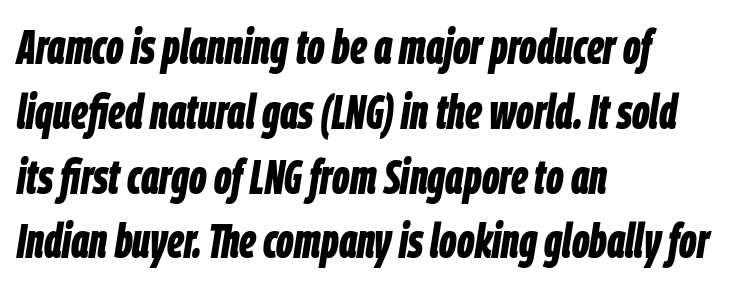
If you drew a line through each stem, it would be angled. Looks like regular typesetting: each glyph gets only the width it needs. The gaps between neighbouring characters are ordinary and unremarkable. Its strokes are broad and dark, the hallmark of bold type. Check under the words: just untouched page. The lines in this sample share a left origin and differ only in where they stop.
